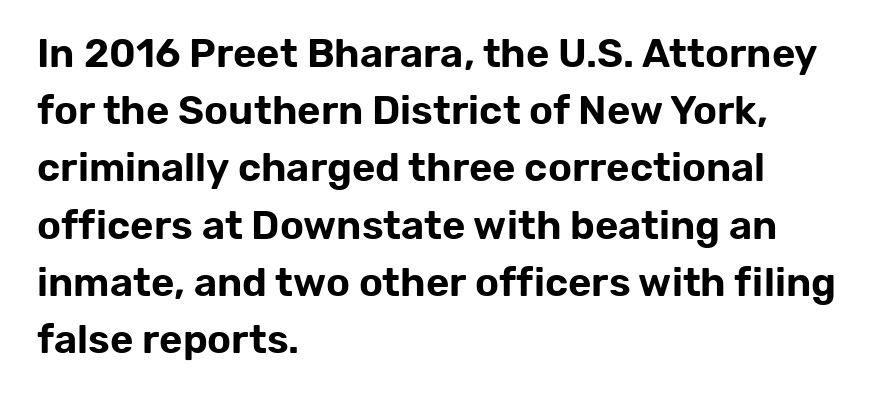
Q: Is the text italic (slanted)? A: No, it is upright.
Q: Is the typeface a serif or a sans-serif typeface? A: Sans-serif.
Q: Is the text underlined? A: No.
Q: How is the paragraph aligned? A: Left-aligned.
Q: Is the spacing between letters normal or unusually wide? A: Normal.
Q: Is the spacing between lines tight, normal or loose? A: Normal.
Q: Width (condensed, normal, or wide)? A: Normal.
Q: Stroke contrast? A: Low.
Q: x-height? A: Medium.
Q: Monospaced? A: No.
